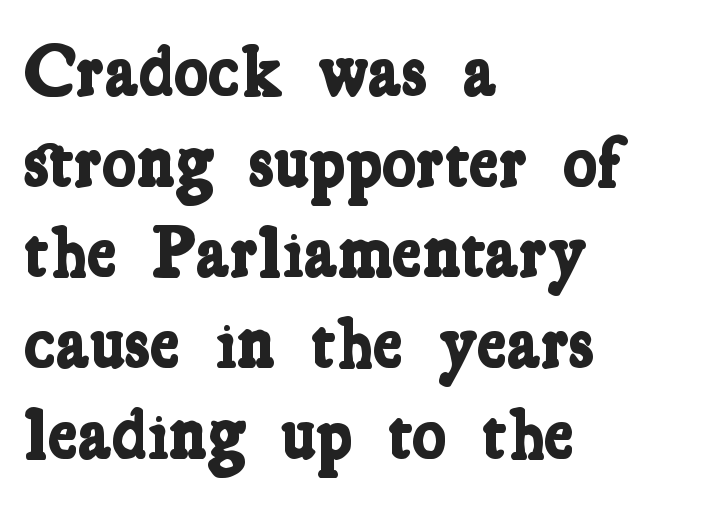
Q: Is the text bold? A: Yes.
Q: Is the typeface a serif or a sans-serif typeface? A: Serif.
Q: Is the text underlined? A: No.
Q: How is the paragraph aligned? A: Left-aligned.
Q: Is the spacing between letters normal or unusually wide? A: Normal.
Q: Is the spacing between lines tight, normal or loose? A: Normal.
Q: Width (condensed, normal, or wide)? A: Condensed.
Q: Stroke contrast? A: Low.
Q: x-height? A: Medium.
Q: Monospaced? A: No.
